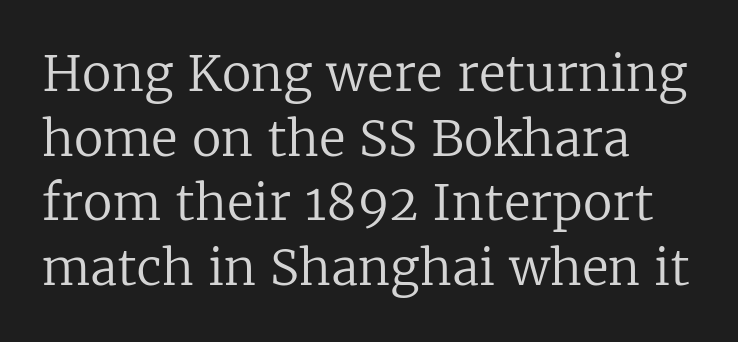
The image shows 49 px regular-weight serif type, upright; set left-aligned, normal line spacing (1.32x), normal letter spacing, not underlined; low stroke contrast and a medium x-height.
